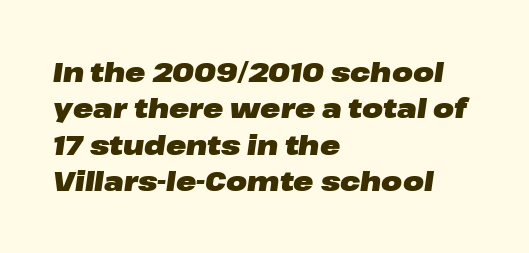
{"italic": "yes", "lean": "right", "slant_degrees": 8, "bold": "yes", "underline": "no", "align": "left", "line_spacing": "normal", "line_spacing_ratio": 1.35, "letter_spacing": "normal", "letter_spacing_em": 0.0, "glyph_px": 27}
